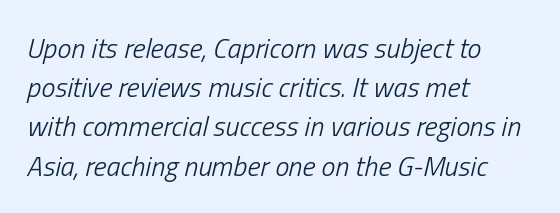
The image shows 28 px light, condensed type, italic (leaning right); set left-aligned, normal line spacing (1.4x), normal letter spacing, not underlined; low stroke contrast and a medium x-height.
